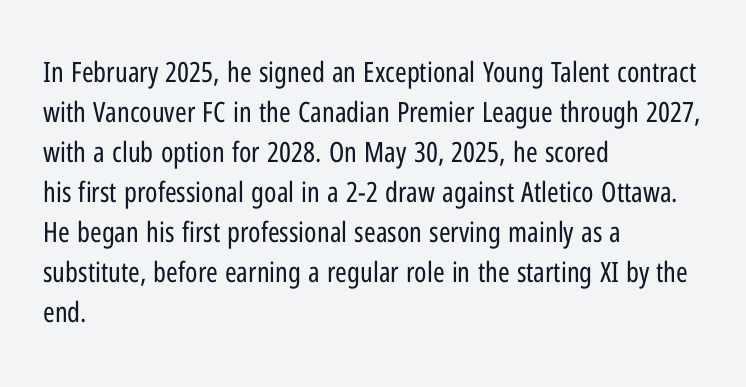
Q: Is the text bold? A: No.
Q: Is the text italic (slanted)? A: No, it is upright.
Q: Is the typeface a serif or a sans-serif typeface? A: Sans-serif.
Q: Is the text underlined? A: No.
Q: How is the paragraph aligned? A: Left-aligned.
Q: Is the spacing between letters normal or unusually wide? A: Normal.
Q: Is the spacing between lines tight, normal or loose? A: Normal.
Q: Width (condensed, normal, or wide)? A: Condensed.
Q: Stroke contrast? A: Low.
Q: x-height? A: Medium.
Q: Monospaced? A: No.
